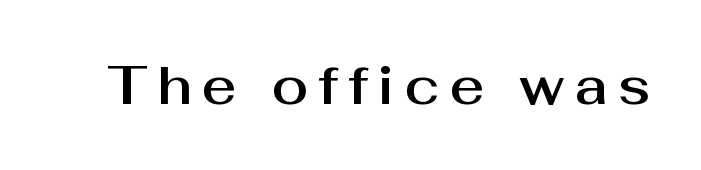
{"serif": "no", "italic": "no", "width": "normal", "stroke_contrast": "medium", "x_height": "medium", "monospaced": "no", "underline": "no", "glyph_px": 53}
